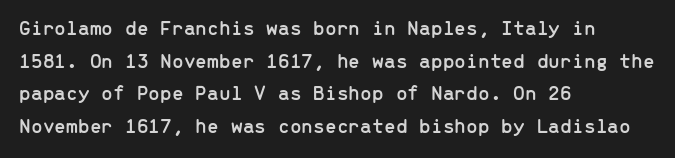
The line-height multiplier appears to be the usual default. Posture: straight, roman, zero tilt. This sample uses plain, unmodified letter spacing. No word sits above an underline.
